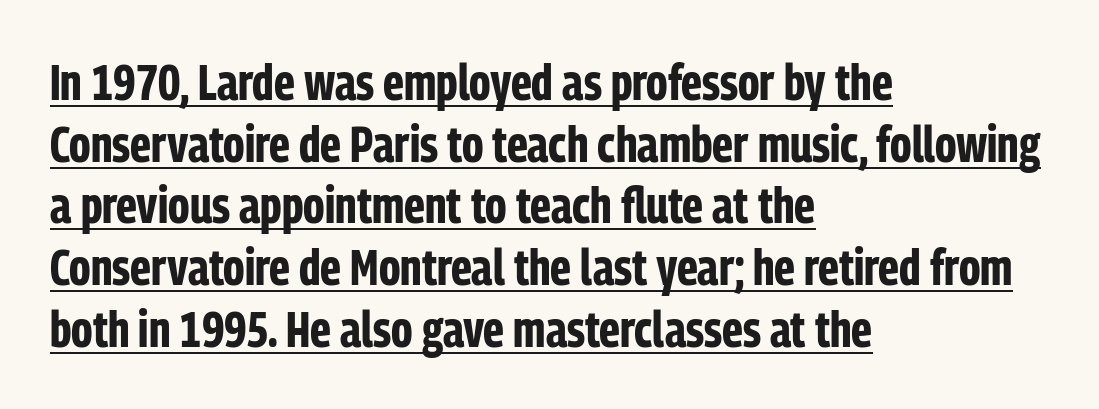
The image shows 51 px bold, condensed sans-serif type, upright; set left-aligned, line spacing 1.21x, normal letter spacing, underlined; low stroke contrast and a medium x-height.
